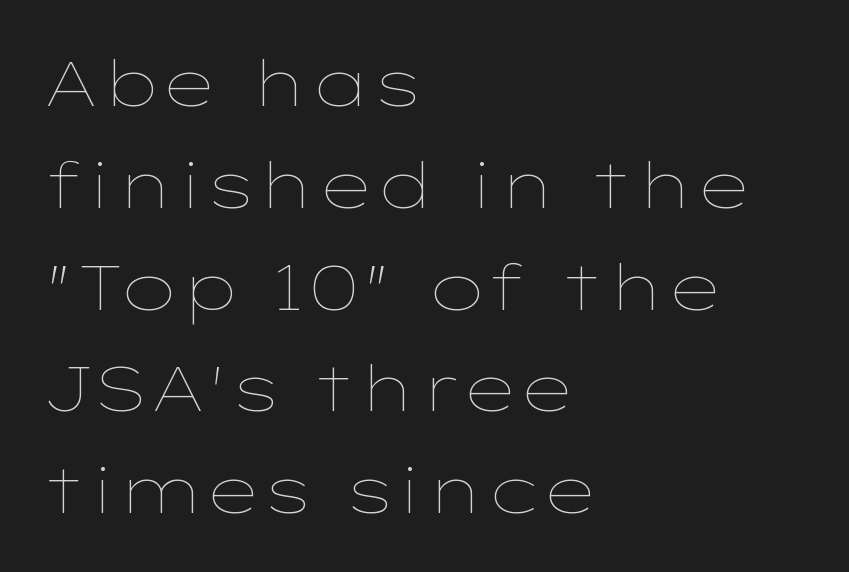
Q: Is the text bold? A: No.
Q: Is the text italic (slanted)? A: No, it is upright.
Q: Is the text underlined? A: No.
Q: How is the paragraph aligned? A: Left-aligned.
Q: Is the spacing between letters normal or unusually wide? A: Normal.
Q: Is the spacing between lines tight, normal or loose? A: Normal.
Q: Width (condensed, normal, or wide)? A: Wide.
Q: Stroke contrast? A: Low.
Q: x-height? A: Medium.
Q: Monospaced? A: No.
